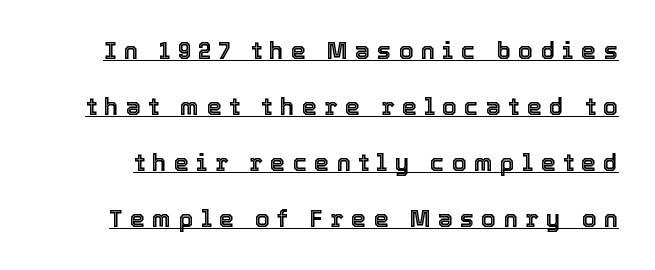
{"italic": "no", "underline": "yes", "line_spacing": "loose", "line_spacing_ratio": 2.34, "letter_spacing": "wide", "letter_spacing_em": 0.3, "glyph_px": 24}
